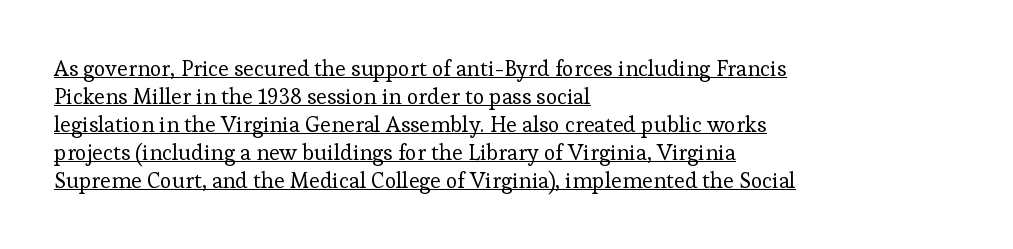
Q: Is the text bold? A: No.
Q: Is the text italic (slanted)? A: No, it is upright.
Q: Is the text underlined? A: Yes.
Q: How is the paragraph aligned? A: Left-aligned.
Q: Is the spacing between letters normal or unusually wide? A: Normal.
Q: Is the spacing between lines tight, normal or loose? A: Normal.
